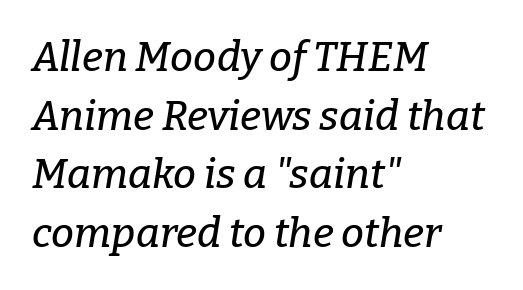
Q: Is the text italic (slanted)? A: Yes, it leans right by about 9 degrees.
Q: Is the typeface a serif or a sans-serif typeface? A: Serif.
Q: Is the text underlined? A: No.
Q: How is the paragraph aligned? A: Left-aligned.
Q: Is the spacing between letters normal or unusually wide? A: Normal.
Q: Is the spacing between lines tight, normal or loose? A: Normal.
Q: Width (condensed, normal, or wide)? A: Normal.
Q: Stroke contrast? A: Low.
Q: x-height? A: Medium.
Q: Monospaced? A: No.
